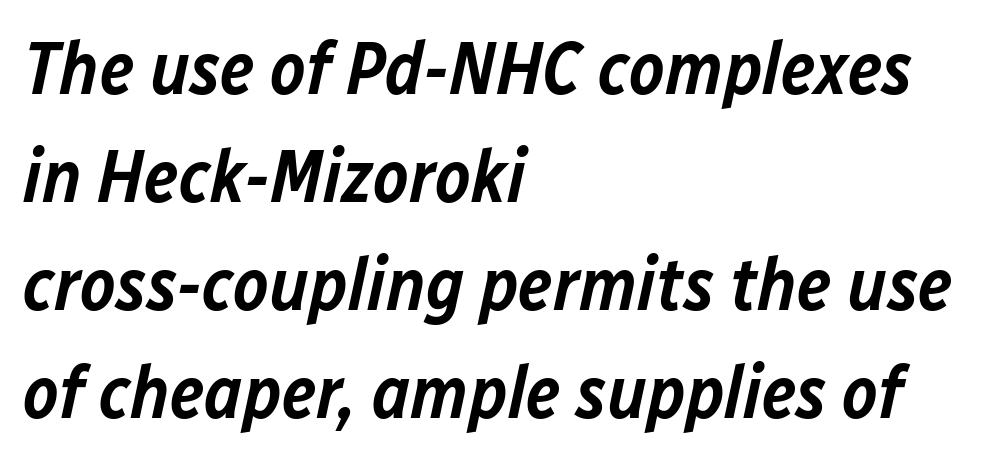
Q: Is the text bold? A: Semi-bold.
Q: Is the text italic (slanted)? A: Yes, it leans right by about 12 degrees.
Q: Is the text underlined? A: No.
Q: How is the paragraph aligned? A: Left-aligned.
Q: Is the spacing between letters normal or unusually wide? A: Normal.
Q: Is the spacing between lines tight, normal or loose? A: Normal.
Q: Width (condensed, normal, or wide)? A: Normal.
Q: Stroke contrast? A: Low.
Q: x-height? A: Medium.
Q: Monospaced? A: No.
